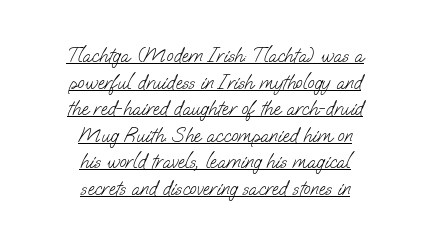
{"bold": "no", "underline": "yes", "align": "center", "line_spacing": "normal", "line_spacing_ratio": 1.33, "letter_spacing": "normal", "letter_spacing_em": 0.0, "glyph_px": 20}
